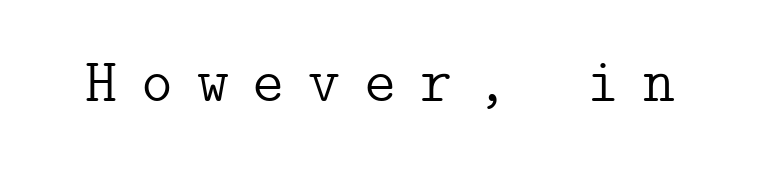
{"serif": "yes", "italic": "no", "bold": "no", "weight": "light", "width": "normal", "stroke_contrast": "low", "x_height": "medium", "underline": "no", "letter_spacing": "wide", "letter_spacing_em": 0.39, "glyph_px": 61}
